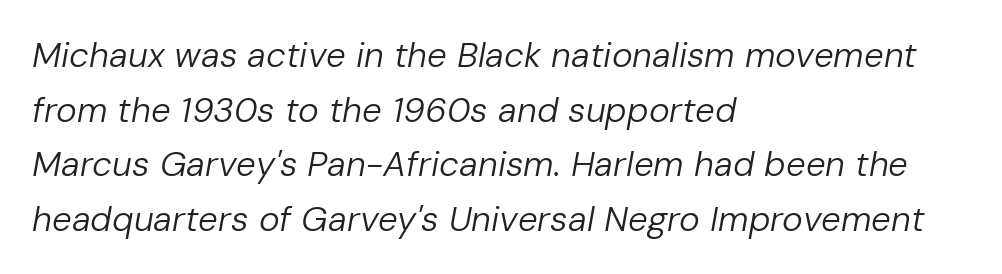
{"italic": "yes", "lean": "right", "slant_degrees": 10, "bold": "no", "weight": "regular", "width": "normal", "stroke_contrast": "low", "x_height": "medium", "monospaced": "no", "underline": "no", "align": "left", "line_spacing": "normal", "line_spacing_ratio": 1.56, "letter_spacing": "normal", "letter_spacing_em": 0.0, "glyph_px": 35}
